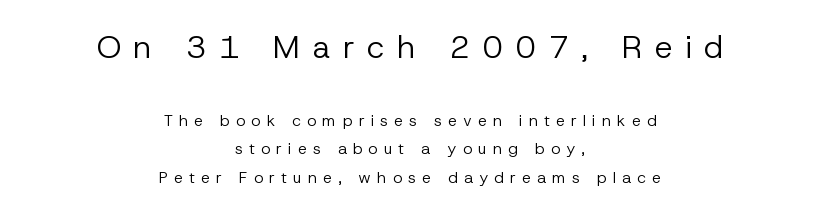
{"serif": "no", "italic": "no", "bold": "no", "weight": "regular", "width": "normal", "stroke_contrast": "low", "x_height": "medium", "monospaced": "no", "underline": "no", "align": "center", "line_spacing_ratio": 1.81, "letter_spacing": "wide", "letter_spacing_em": 0.38, "larger_block": "first", "size_ratio": 2.0, "glyph_px": 32}
